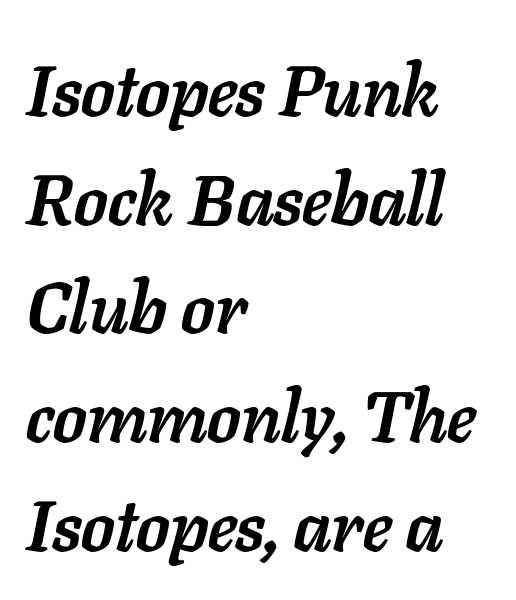
The rendering uses natural spacing where letterforms have individual widths. The rendering keeps characters at their native spacing. Line starts are locked; line ends wander. Quick note: italic. Plain, unruled lines of type.
